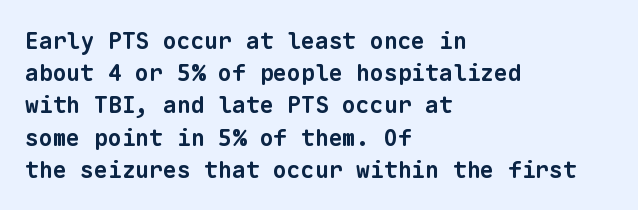
Q: Is the text bold? A: Yes.
Q: Is the text underlined? A: No.
Q: How is the paragraph aligned? A: Left-aligned.
Q: Is the spacing between letters normal or unusually wide? A: Normal.
Q: Is the spacing between lines tight, normal or loose? A: Normal.
